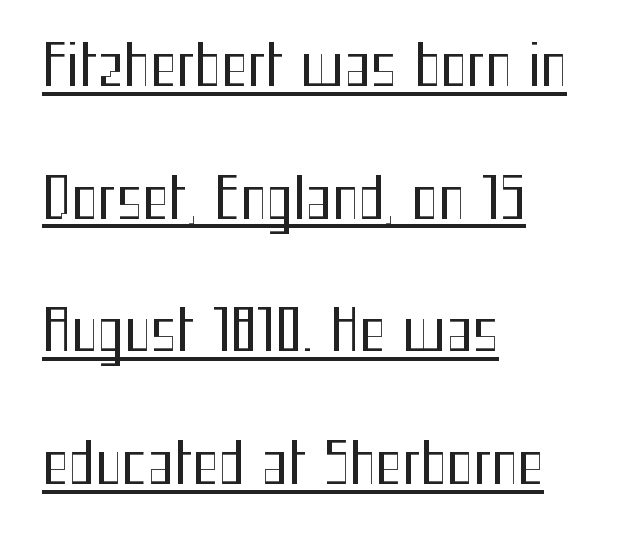
{"serif": "no", "italic": "no", "bold": "no", "weight": "regular", "width": "condensed", "stroke_contrast": "medium", "x_height": "medium", "monospaced": "no", "underline": "yes", "align": "left", "line_spacing": "loose", "line_spacing_ratio": 2.37, "letter_spacing": "normal", "letter_spacing_em": 0.0, "glyph_px": 56}
